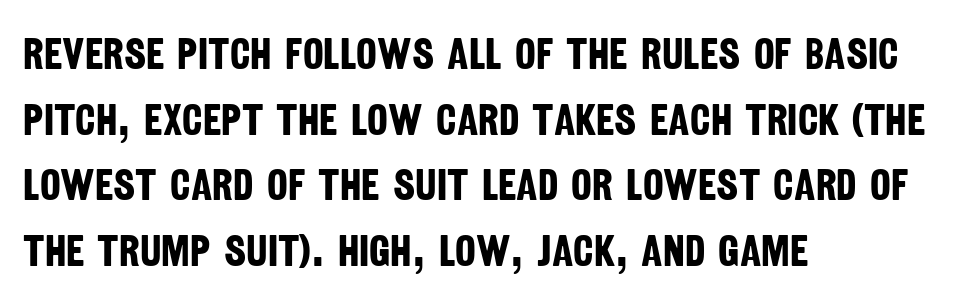
{"serif": "no", "bold": "yes", "weight": "bold", "width": "condensed", "stroke_contrast": "low", "x_height": "large", "monospaced": "no", "underline": "no", "align": "left", "line_spacing": "normal", "line_spacing_ratio": 1.49, "letter_spacing": "normal", "letter_spacing_em": 0.0, "glyph_px": 44}
